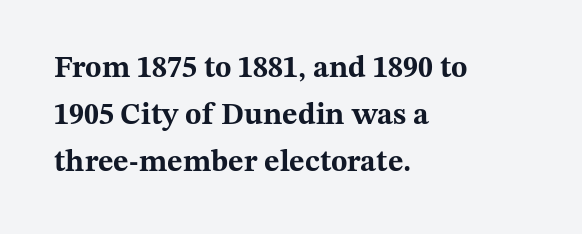
Q: Is the text bold? A: Yes.
Q: Is the text italic (slanted)? A: No, it is upright.
Q: Is the typeface a serif or a sans-serif typeface? A: Serif.
Q: Is the text underlined? A: No.
Q: How is the paragraph aligned? A: Left-aligned.
Q: Is the spacing between letters normal or unusually wide? A: Normal.
Q: Is the spacing between lines tight, normal or loose? A: Normal.
Q: Width (condensed, normal, or wide)? A: Wide.
Q: Stroke contrast? A: Medium.
Q: x-height? A: Medium.
Q: Monospaced? A: No.
